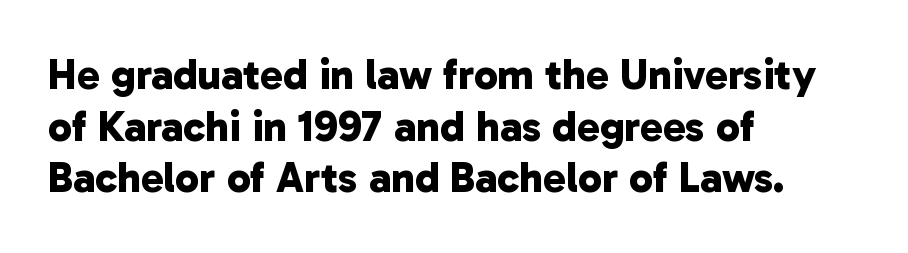
Lines of text with bare space underneath. This rendering employs a face without finishing strokes, i.e., a sans-serif. This sample has the flowing, uneven cadence of proportional lettering. On the weight axis this lands at bold, roughly 700. How are the letters spaced? Ordinarily, with no added tracking. The rendering anchors every line to the left-hand side.
